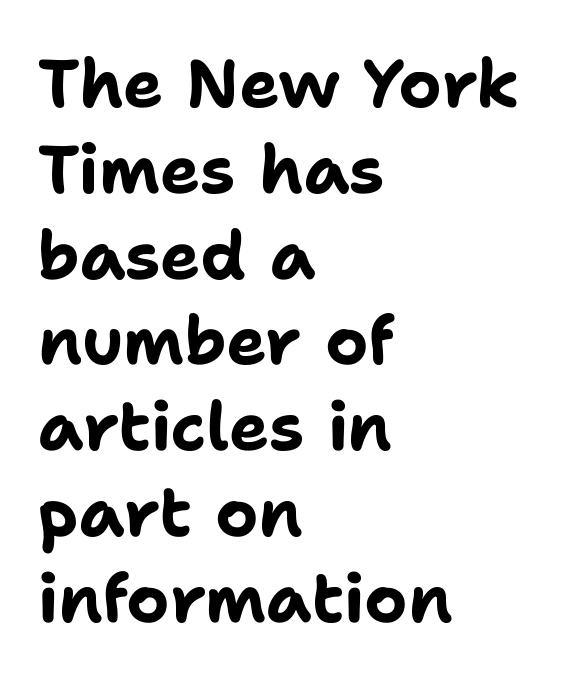
Every row of glyphs begins at an identical x-position on the left. Heavy-handed strokes throughout: this text is bold. Check where the strokes stop: nothing finishes them off — pure sans. Unlike italic type, these characters show no tilt at all.
